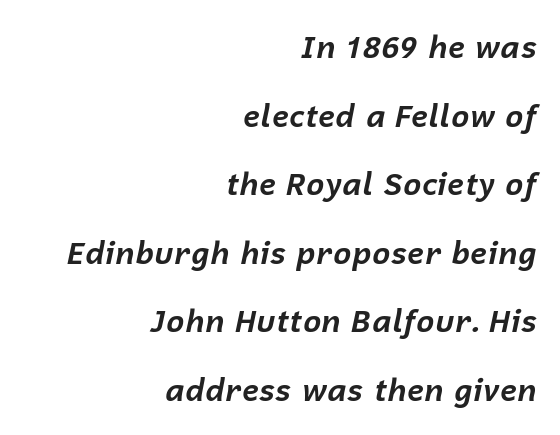
The image shows 31 px bold type, italic (leaning right); set right-aligned, loose line spacing (2.21x), normal letter spacing, not underlined; low stroke contrast and a medium x-height.
